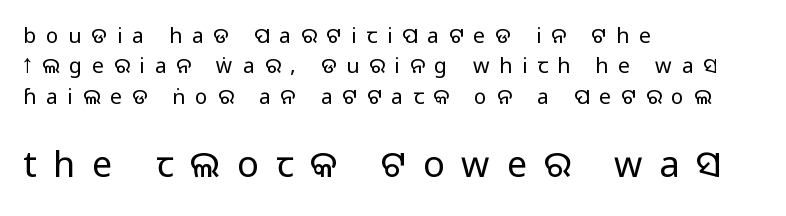
The image shows 36 px regular-weight sans-serif type, upright; set left-aligned, normal line spacing (1.45x), unusually wide letter spacing (+0.47 em), not underlined; the second (bottom) block is 1.71x larger; low stroke contrast and a large x-height.
